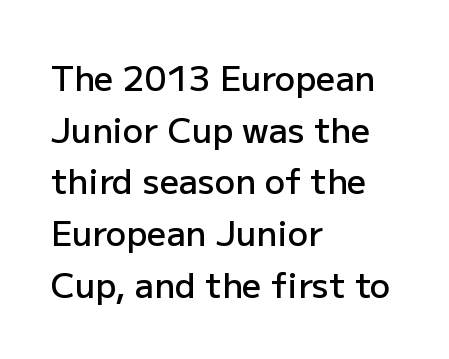
Q: Is the text bold? A: Semi-bold.
Q: Is the text italic (slanted)? A: No, it is upright.
Q: Is the typeface a serif or a sans-serif typeface? A: Sans-serif.
Q: Is the text underlined? A: No.
Q: How is the paragraph aligned? A: Left-aligned.
Q: Is the spacing between letters normal or unusually wide? A: Normal.
Q: Is the spacing between lines tight, normal or loose? A: Normal.
Q: Width (condensed, normal, or wide)? A: Normal.
Q: Stroke contrast? A: Low.
Q: x-height? A: Medium.
Q: Monospaced? A: No.
